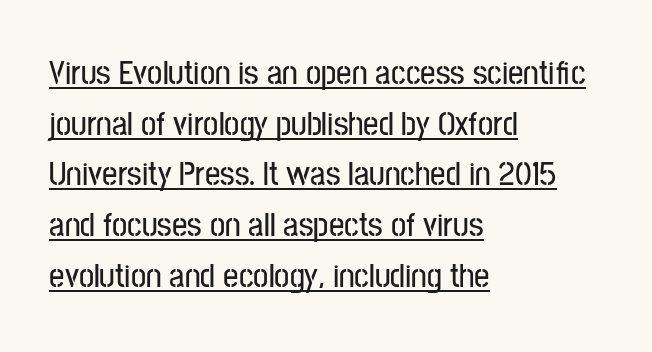
The image shows 34 px condensed sans-serif type, upright; set left-aligned, normal line spacing (1.49x), normal letter spacing, underlined; low stroke contrast and a medium x-height.
